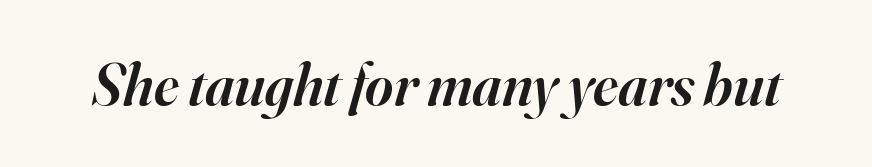
The image shows 60 px semibold serif type, italic (leaning right); set normal letter spacing, not underlined; high stroke contrast and a small x-height.
